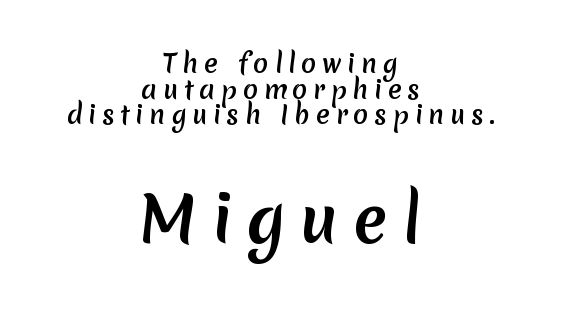
The image shows 63 px sans-serif type; set centered, tight line spacing (1.03x), unusually wide letter spacing (+0.23 em), not underlined; the second (bottom) block is 2.52x larger; medium stroke contrast and a medium x-height.
